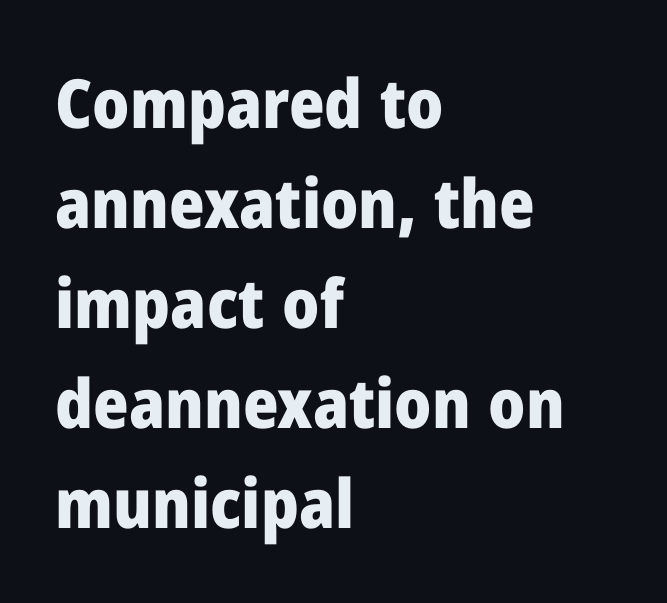
The image shows 68 px heavy sans-serif type, upright; set left-aligned, normal line spacing (1.47x), normal letter spacing, not underlined; low stroke contrast and a medium x-height.
